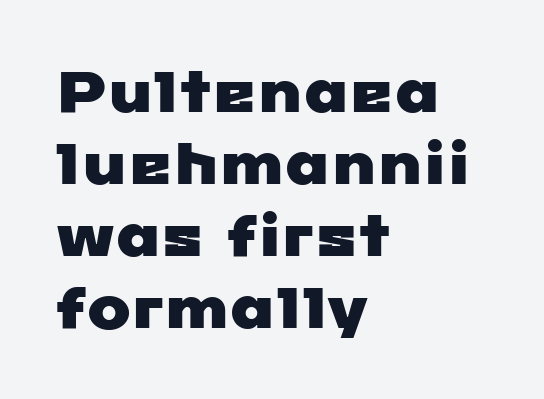
The tracking reads as untouched default to a designer's eye. Observe the absence of serifs on each vertical stroke in this sample. The rendering uses natural spacing where letterforms have individual widths. Line beginnings align vertically; line endings do not. Beneath every word, the page is bare.
